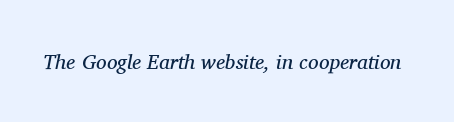
Q: Is the text bold? A: No.
Q: Is the text italic (slanted)? A: Yes, it leans right by about 11 degrees.
Q: Is the text underlined? A: No.
Q: Is the spacing between letters normal or unusually wide? A: Normal.
